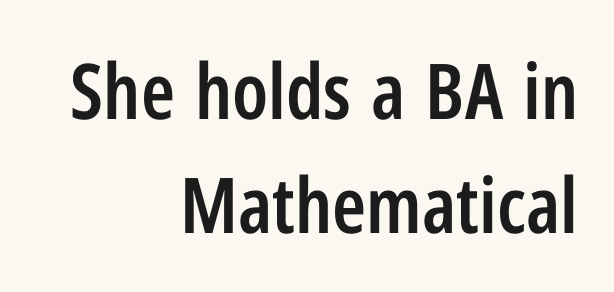
Q: Is the text bold? A: Semi-bold.
Q: Is the text italic (slanted)? A: No, it is upright.
Q: Is the typeface a serif or a sans-serif typeface? A: Sans-serif.
Q: Is the text underlined? A: No.
Q: How is the paragraph aligned? A: Right-aligned.
Q: Is the spacing between letters normal or unusually wide? A: Normal.
Q: Is the spacing between lines tight, normal or loose? A: Normal.
Q: Width (condensed, normal, or wide)? A: Condensed.
Q: Stroke contrast? A: Low.
Q: x-height? A: Medium.
Q: Monospaced? A: No.
